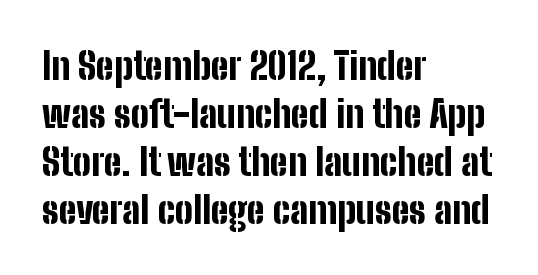
Character widths vary here, with narrow letters taking less room than wide ones. Only glyphs here, with clear space below each row. Chunky letters — that's bold for sure. The typography opts for an upright posture over an oblique one. Check where the strokes stop: nothing finishes them off — pure sans. Evenly set lines give the paragraph a standard silhouette.
